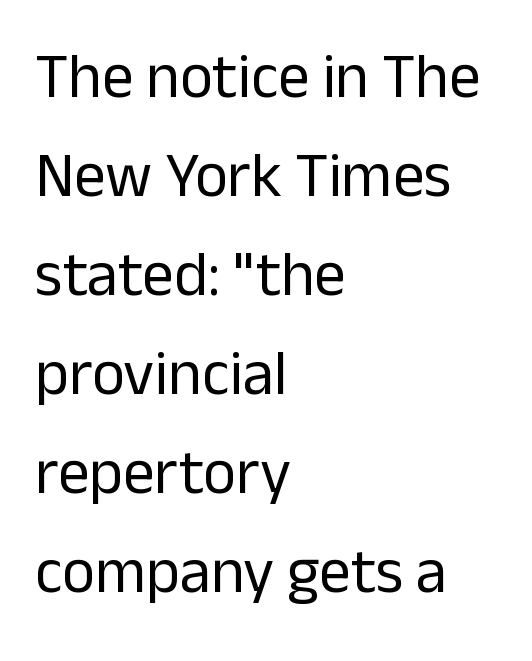
The rendering keeps characters at their native spacing. Horizontally, the lines are justified to the leading edge only. These lines sit exactly where default settings would place them. Do the characters align in a grid? No, the font is proportional. Only glyphs here, with clear space below each row.
